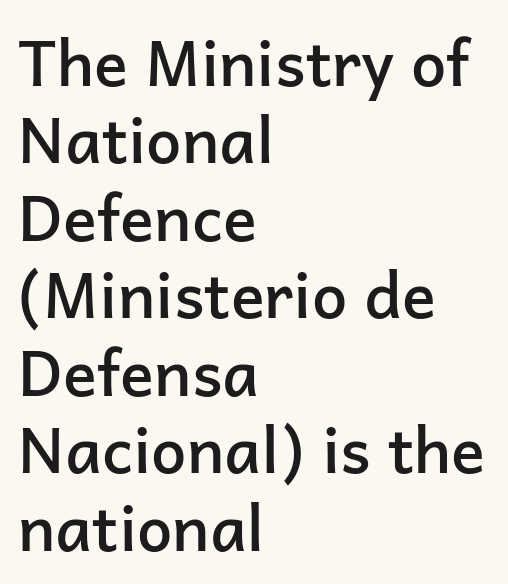
The image shows 63 px semibold sans-serif type, upright; set left-aligned, line spacing 1.23x, normal letter spacing, not underlined; low stroke contrast and a medium x-height.
